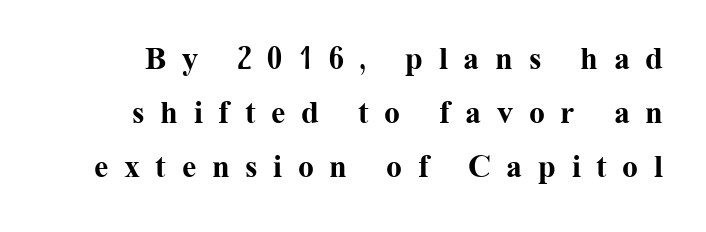
The letters carry serifs — small finishing strokes at the ends of their stems. Its strokes are broad and dark, the hallmark of bold type. The font's upright variant was chosen for this text. A typesetter would call this leading conventional body-copy spacing. Words appear elongated and porous because spacing is wide. The passage shown is typed in a proportional face where columns would drift.
